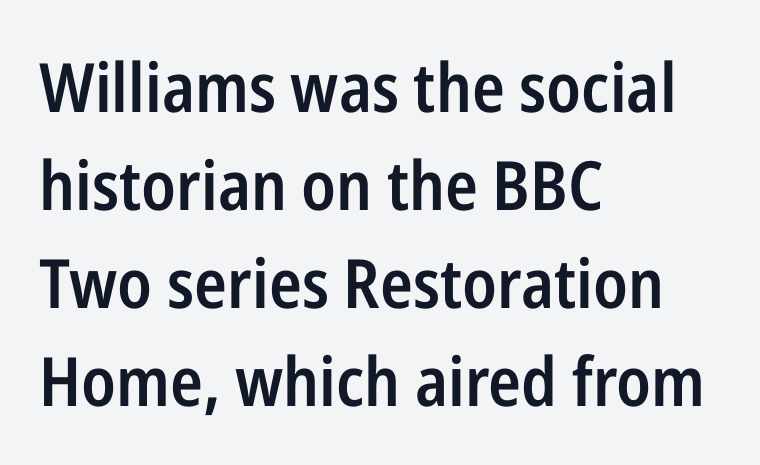
The image shows 68 px semibold, condensed sans-serif type, upright; set left-aligned, normal line spacing (1.44x), normal letter spacing, not underlined; low stroke contrast and a medium x-height.
